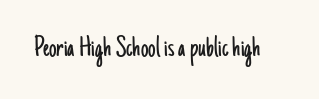
The image shows 30 px light, condensed sans-serif type, upright; set normal letter spacing, not underlined; low stroke contrast and a small x-height.
